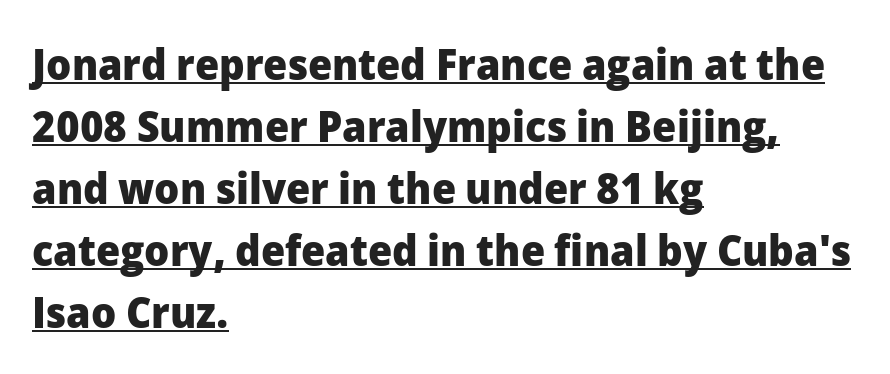
Posture: vertical. This sample has the flowing, uneven cadence of proportional lettering. Caption: lettering with a line underneath. Font category for this specimen: sans-serif.
